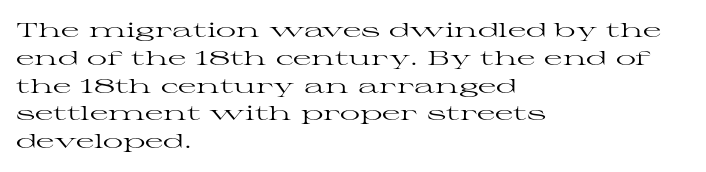
Q: Is the text bold? A: No.
Q: Is the text italic (slanted)? A: No, it is upright.
Q: Is the text underlined? A: No.
Q: How is the paragraph aligned? A: Left-aligned.
Q: Is the spacing between letters normal or unusually wide? A: Normal.
Q: Is the spacing between lines tight, normal or loose? A: Normal.
